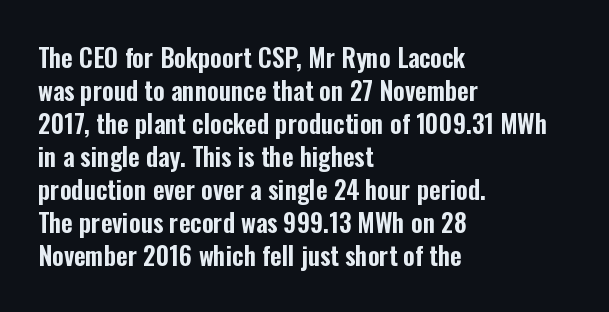
{"italic": "no", "underline": "no", "align": "left", "line_spacing": "normal", "line_spacing_ratio": 1.32, "letter_spacing": "normal", "letter_spacing_em": 0.0, "glyph_px": 25}
